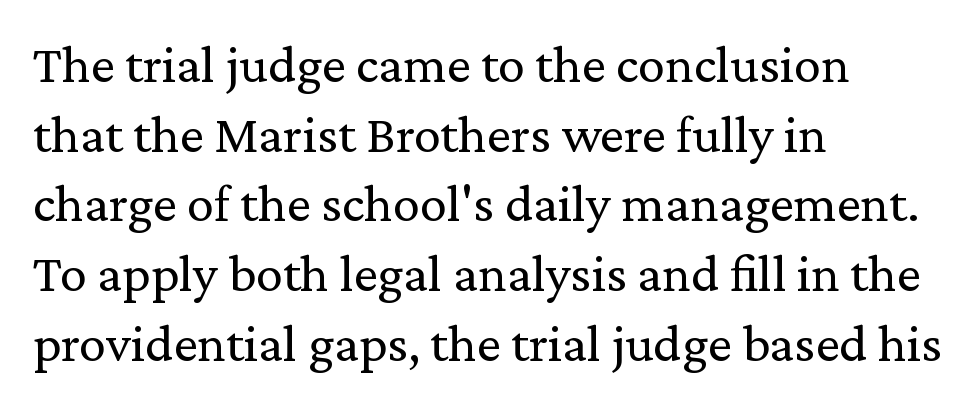
The image shows 54 px regular-weight serif type, upright; set left-aligned, normal line spacing (1.29x), normal letter spacing, not underlined; low stroke contrast and a medium x-height.
